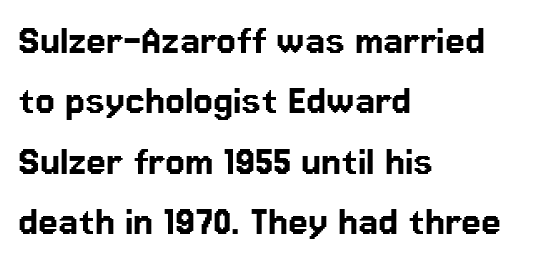
Q: Is the text italic (slanted)? A: No, it is upright.
Q: Is the typeface a serif or a sans-serif typeface? A: Sans-serif.
Q: Is the text underlined? A: No.
Q: How is the paragraph aligned? A: Left-aligned.
Q: Is the spacing between letters normal or unusually wide? A: Normal.
Q: Is the spacing between lines tight, normal or loose? A: Normal.
Q: Width (condensed, normal, or wide)? A: Normal.
Q: Stroke contrast? A: Low.
Q: x-height? A: Medium.
Q: Monospaced? A: No.
